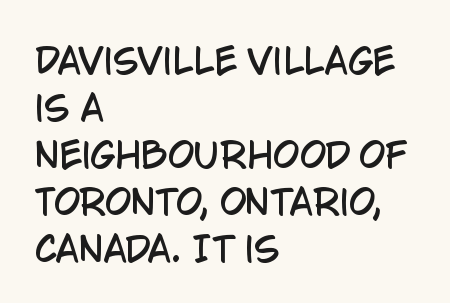
The image shows 34 px condensed sans-serif type, upright; set left-aligned, normal line spacing (1.38x), normal letter spacing, not underlined; low stroke contrast and a large x-height.
